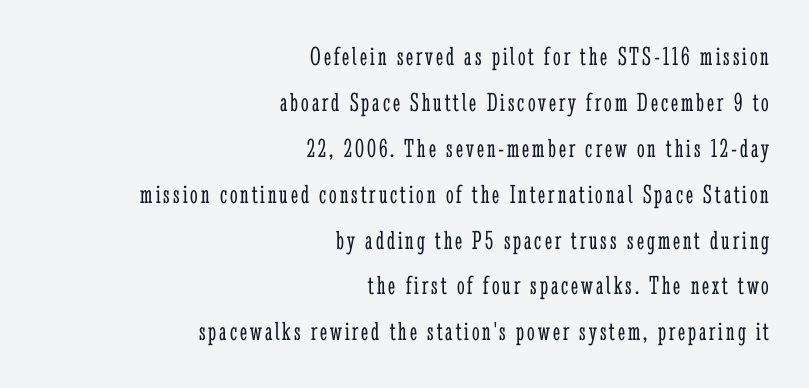
Leftover space on each line is placed entirely before the opening word. This is roman type, the default non-slanted kind. Quick note: interline space is typical. Stem width sits at or under what a default text font uses. Check under the words: just untouched page.
